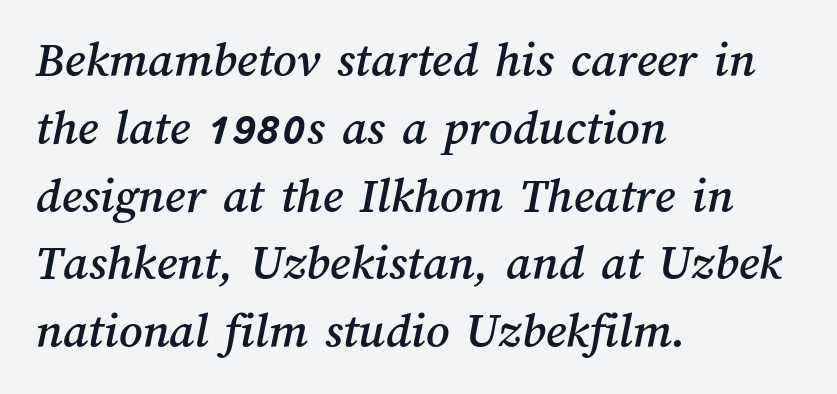
Leading: standard. Here the designer chose a conventional face with non-uniform glyph widths. The line texture is even and compact thanks to regular tracking. No word sits above an underline.
